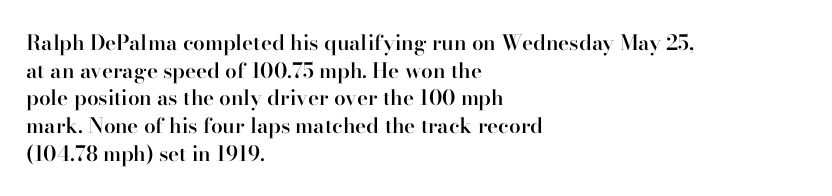
These words are printed semibold, heavier than regular yet not bold. Does the lettering tilt? It doesn't — this is upright. The area under the type is left untouched. Alignment: flush left.
